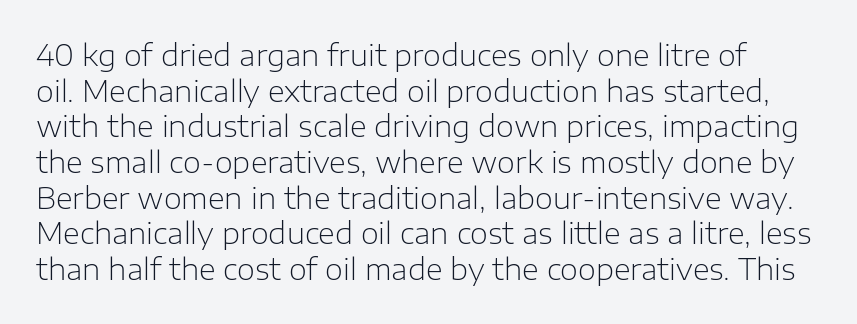
The image shows 29 px light sans-serif type, upright; set line spacing 1.23x, normal letter spacing, not underlined; low stroke contrast and a medium x-height.
